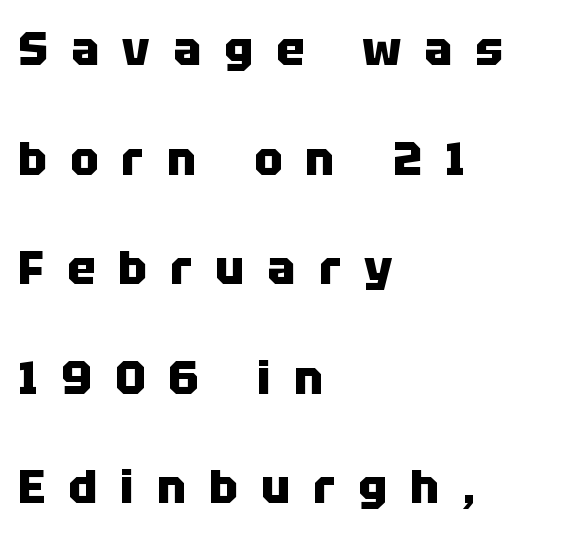
Characters follow at a spacing far wider than the type designer built in. The passage shown is typed in a proportional face where columns would drift. How heavy is the stroke? Heavy — this is a bold. Underline: absent.
